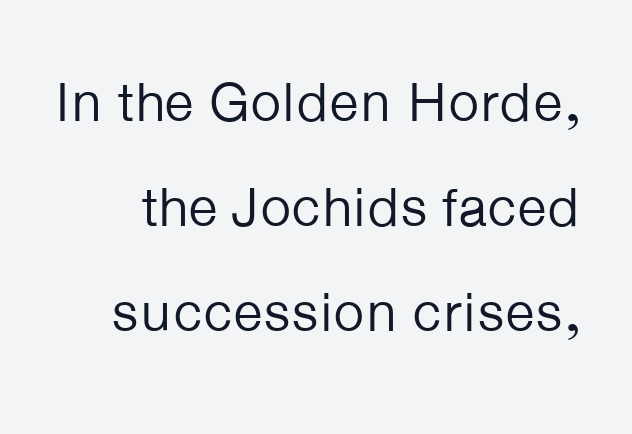
{"serif": "no", "italic": "no", "bold": "no", "weight": "regular", "width": "normal", "stroke_contrast": "low", "x_height": "medium", "monospaced": "no", "underline": "no", "line_spacing": "loose", "line_spacing_ratio": 1.91, "letter_spacing": "normal", "letter_spacing_em": 0.0, "glyph_px": 55}
